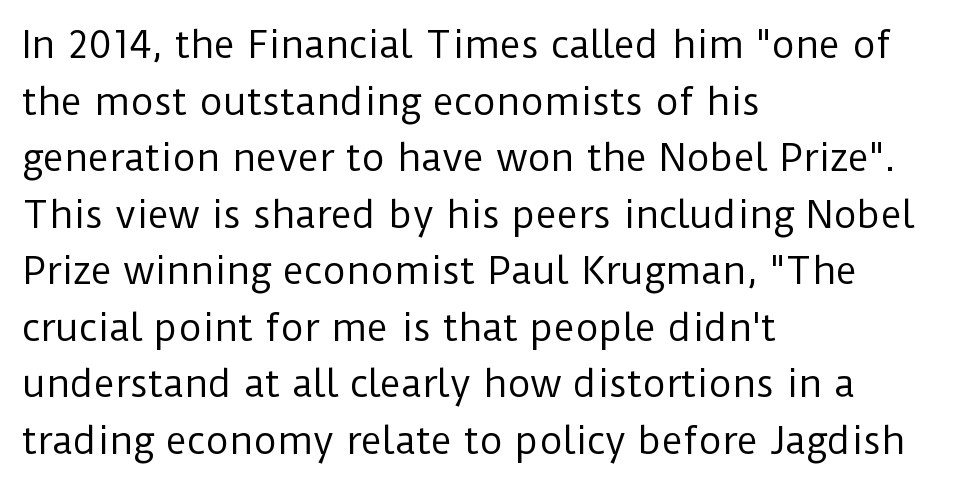
Q: Is the text bold? A: No.
Q: Is the text italic (slanted)? A: No, it is upright.
Q: Is the typeface a serif or a sans-serif typeface? A: Sans-serif.
Q: Is the text underlined? A: No.
Q: How is the paragraph aligned? A: Left-aligned.
Q: Is the spacing between letters normal or unusually wide? A: Normal.
Q: Is the spacing between lines tight, normal or loose? A: Normal.
Q: Width (condensed, normal, or wide)? A: Normal.
Q: Stroke contrast? A: Low.
Q: x-height? A: Medium.
Q: Monospaced? A: No.
